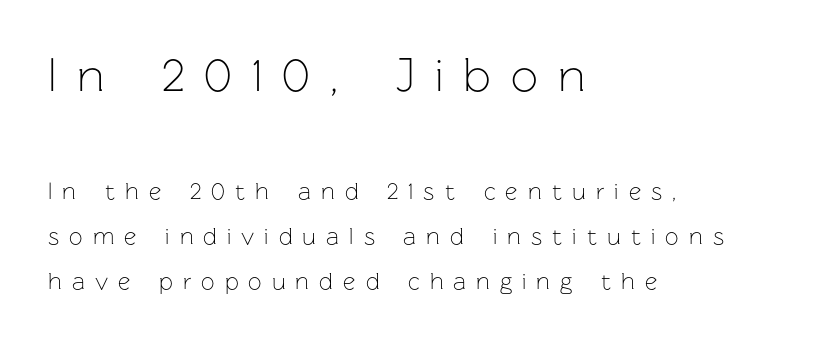
{"serif": "no", "italic": "no", "bold": "no", "weight": "light", "width": "normal", "stroke_contrast": "low", "x_height": "medium", "monospaced": "no", "underline": "no", "align": "left", "line_spacing_ratio": 1.88, "letter_spacing": "wide", "letter_spacing_em": 0.42, "larger_block": "first", "size_ratio": 2.0, "glyph_px": 48}
